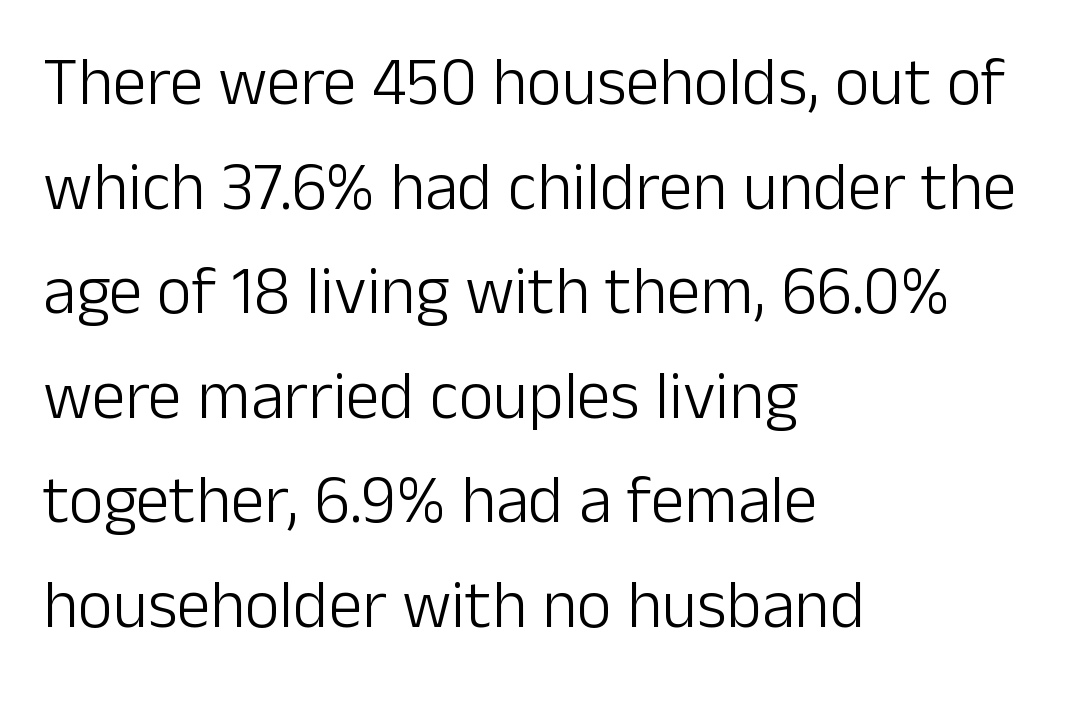
Q: Is the text bold? A: No.
Q: Is the text italic (slanted)? A: No, it is upright.
Q: Is the typeface a serif or a sans-serif typeface? A: Sans-serif.
Q: Is the text underlined? A: No.
Q: How is the paragraph aligned? A: Left-aligned.
Q: Is the spacing between letters normal or unusually wide? A: Normal.
Q: Is the spacing between lines tight, normal or loose? A: Normal.
Q: Width (condensed, normal, or wide)? A: Normal.
Q: Stroke contrast? A: Low.
Q: x-height? A: Medium.
Q: Monospaced? A: No.
